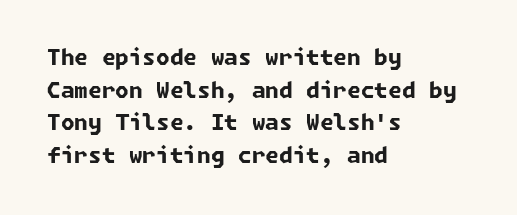
The image shows 22 px bold type; set left-aligned, normal line spacing (1.48x), normal letter spacing, not underlined.
